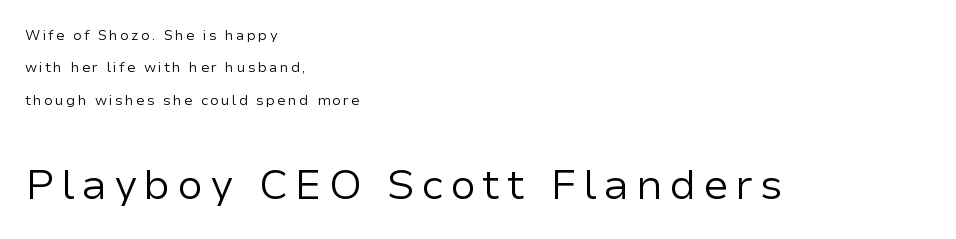
The image shows 42 px regular-weight sans-serif type, upright; set left-aligned, loose line spacing (2.31x), not underlined; the second (bottom) block is 3.0x larger; low stroke contrast and a medium x-height.
